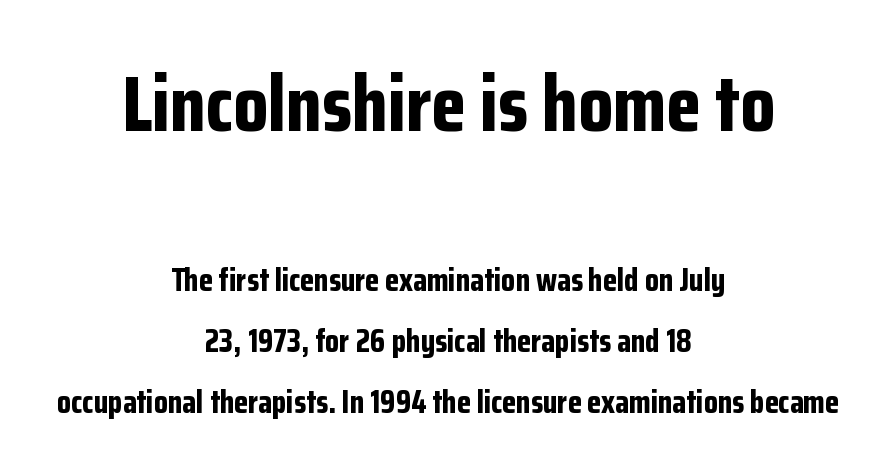
The letters carry no serifs — their stems end cleanly without finishing strokes. The first block has been scaled up relative to the second. This rendering uses center alignment, leaving both contours irregular but symmetric. Bare-footed words on every line.
